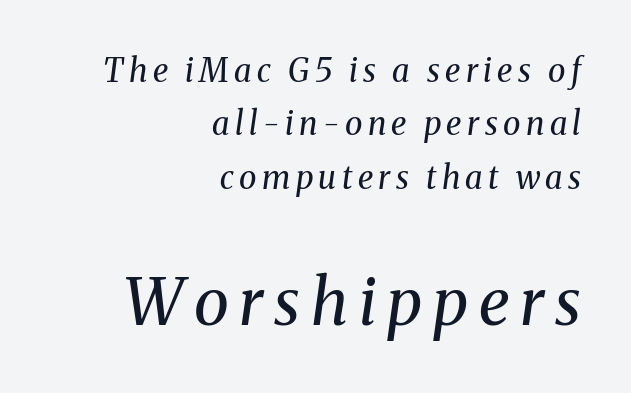
The letterforms sit at book weight or below. Top chunk: small. Bottom chunk: large. Serifs: yes, visible at the terminals of the letterforms. The line-height multiplier appears to be the usual default. Characters are canted at an angle relative to the baseline's perpendicular.
